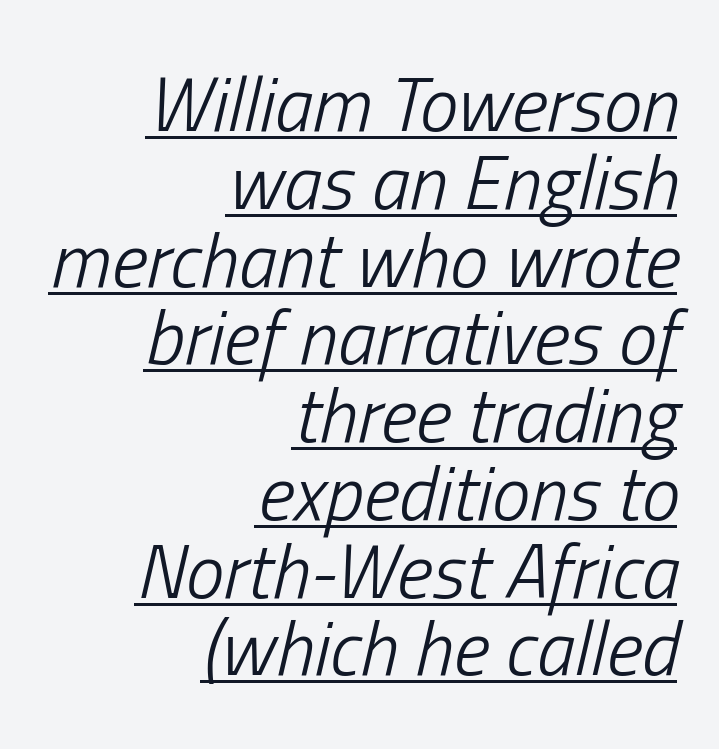
The image shows 77 px light, condensed type, italic (leaning right); set right-aligned, tight line spacing (1.01x), normal letter spacing, underlined; low stroke contrast and a medium x-height.
